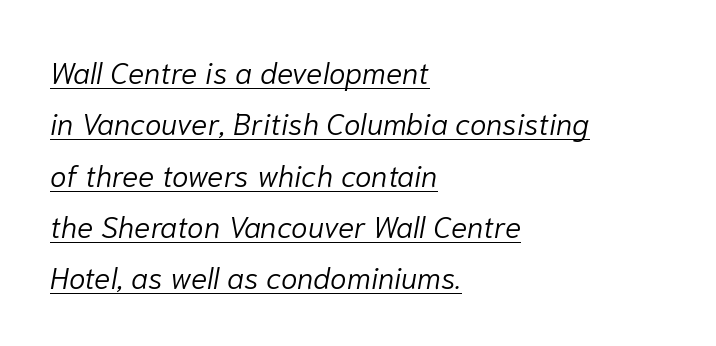
Q: Is the text bold? A: No.
Q: Is the text italic (slanted)? A: Yes, it leans right by about 10 degrees.
Q: Is the text underlined? A: Yes.
Q: How is the paragraph aligned? A: Left-aligned.
Q: Is the spacing between letters normal or unusually wide? A: Normal.
Q: Width (condensed, normal, or wide)? A: Normal.
Q: Stroke contrast? A: Low.
Q: x-height? A: Medium.
Q: Monospaced? A: No.
